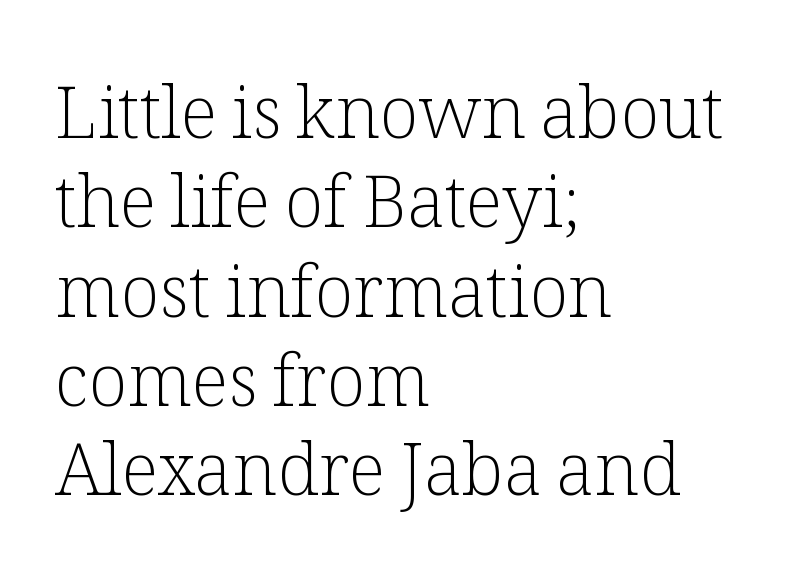
{"serif": "yes", "italic": "no", "bold": "no", "weight": "light", "width": "normal", "stroke_contrast": "low", "x_height": "medium", "monospaced": "no", "underline": "no", "align": "left", "line_spacing_ratio": 1.24, "letter_spacing": "normal", "letter_spacing_em": 0.0, "glyph_px": 72}
